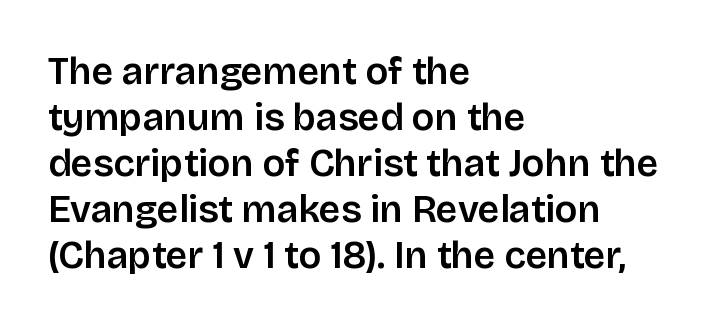
The image shows 38 px semibold sans-serif type, upright; set left-aligned, line spacing 1.21x, normal letter spacing, not underlined; low stroke contrast and a large x-height.
